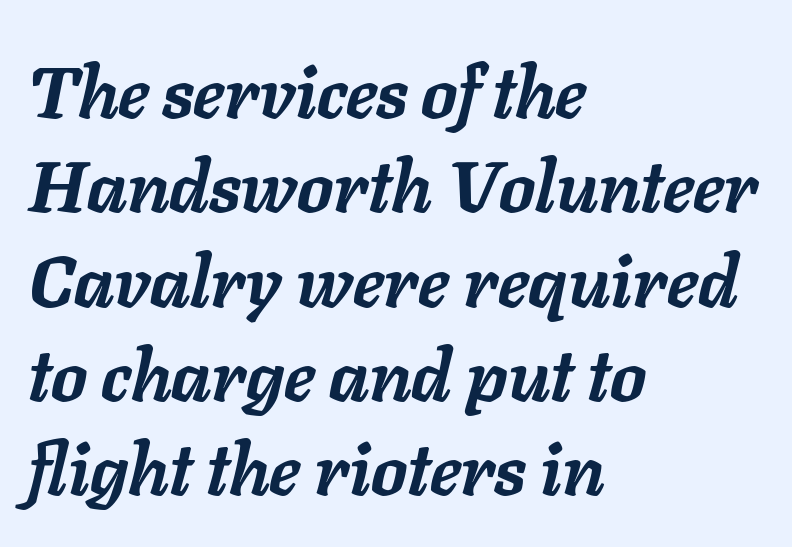
Q: Is the text bold? A: Yes.
Q: Is the text italic (slanted)? A: Yes, it leans right by about 11 degrees.
Q: Is the text underlined? A: No.
Q: How is the paragraph aligned? A: Left-aligned.
Q: Is the spacing between letters normal or unusually wide? A: Normal.
Q: Is the spacing between lines tight, normal or loose? A: Normal.
Q: Width (condensed, normal, or wide)? A: Normal.
Q: Stroke contrast? A: Low.
Q: x-height? A: Medium.
Q: Monospaced? A: No.
